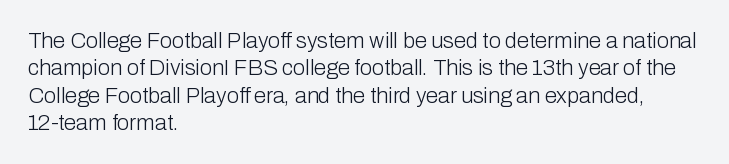
{"italic": "no", "bold": "no", "underline": "no", "align": "left", "line_spacing": "normal", "line_spacing_ratio": 1.25, "letter_spacing": "normal", "letter_spacing_em": 0.0, "glyph_px": 22}
